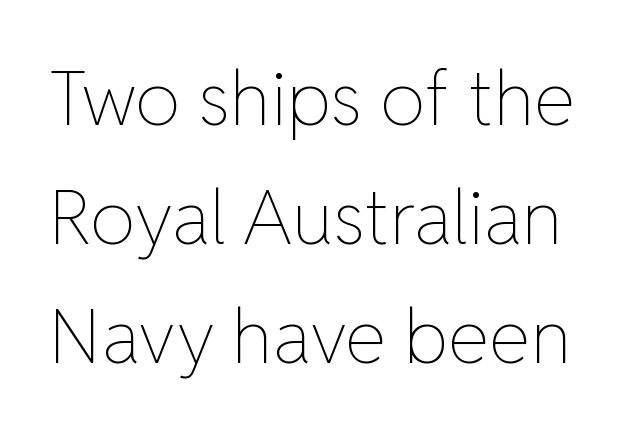
Q: Is the text bold? A: No.
Q: Is the text italic (slanted)? A: No, it is upright.
Q: Is the text underlined? A: No.
Q: Is the spacing between letters normal or unusually wide? A: Normal.
Q: Is the spacing between lines tight, normal or loose? A: Normal.
Q: Width (condensed, normal, or wide)? A: Normal.
Q: Stroke contrast? A: Low.
Q: x-height? A: Medium.
Q: Monospaced? A: No.
